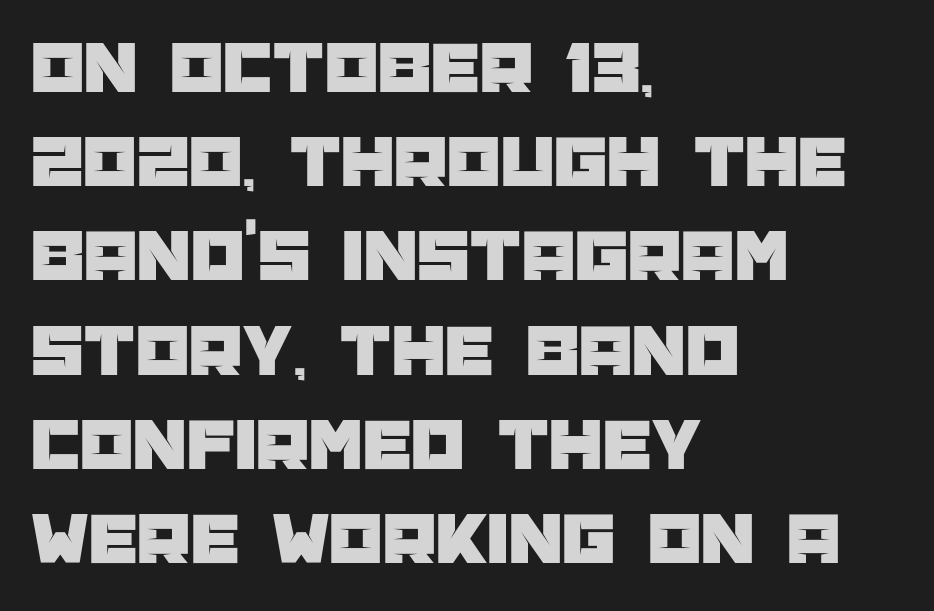
The image shows 76 px sans-serif type, upright; set left-aligned, line spacing 1.24x, normal letter spacing, not underlined; low stroke contrast and a large x-height.
